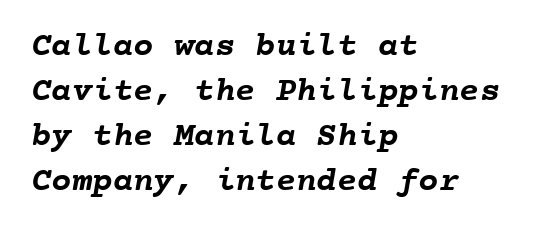
{"bold": "yes", "weight": "semibold", "width": "normal", "stroke_contrast": "low", "x_height": "medium", "monospaced": "yes", "underline": "no", "align": "left", "line_spacing": "normal", "line_spacing_ratio": 1.32, "letter_spacing": "normal", "letter_spacing_em": 0.0, "glyph_px": 34}
